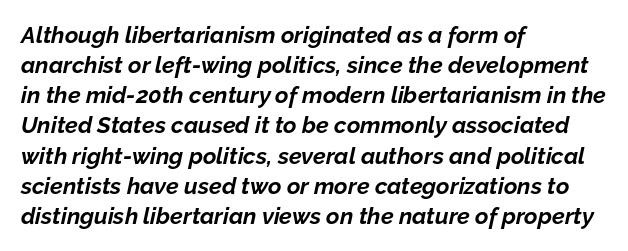
{"italic": "yes", "lean": "right", "slant_degrees": 12, "bold": "yes", "underline": "no", "align": "left", "line_spacing": "normal", "line_spacing_ratio": 1.31, "letter_spacing": "normal", "letter_spacing_em": 0.0, "glyph_px": 23}
